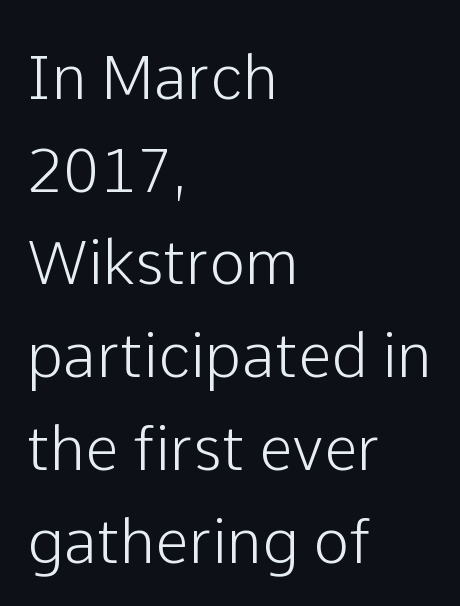
{"serif": "no", "italic": "no", "width": "normal", "stroke_contrast": "low", "x_height": "medium", "monospaced": "no", "underline": "no", "align": "left", "line_spacing": "normal", "line_spacing_ratio": 1.52, "letter_spacing": "normal", "letter_spacing_em": 0.0, "glyph_px": 61}
